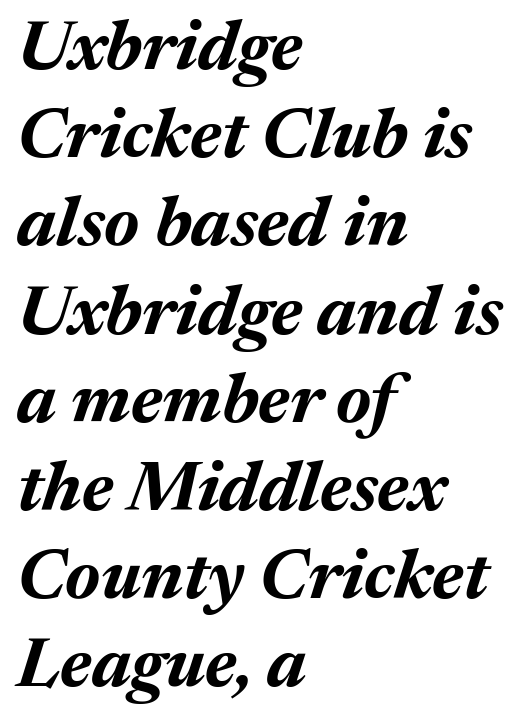
Q: Is the text bold? A: Yes.
Q: Is the text italic (slanted)? A: Yes, it leans right by about 17 degrees.
Q: Is the text underlined? A: No.
Q: How is the paragraph aligned? A: Left-aligned.
Q: Is the spacing between letters normal or unusually wide? A: Normal.
Q: Is the spacing between lines tight, normal or loose? A: Normal.
Q: Width (condensed, normal, or wide)? A: Normal.
Q: Stroke contrast? A: Medium.
Q: x-height? A: Medium.
Q: Monospaced? A: No.
